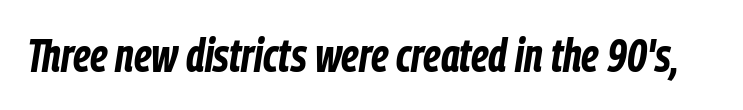
A typesetter would call this proportional, since set widths differ per character. Quick note: underline off. Caption: bold face, heavy strokes. The text carries the slant typical of an italic or oblique font. Nothing unusual about the tracking: characters are spaced as the font intends.
